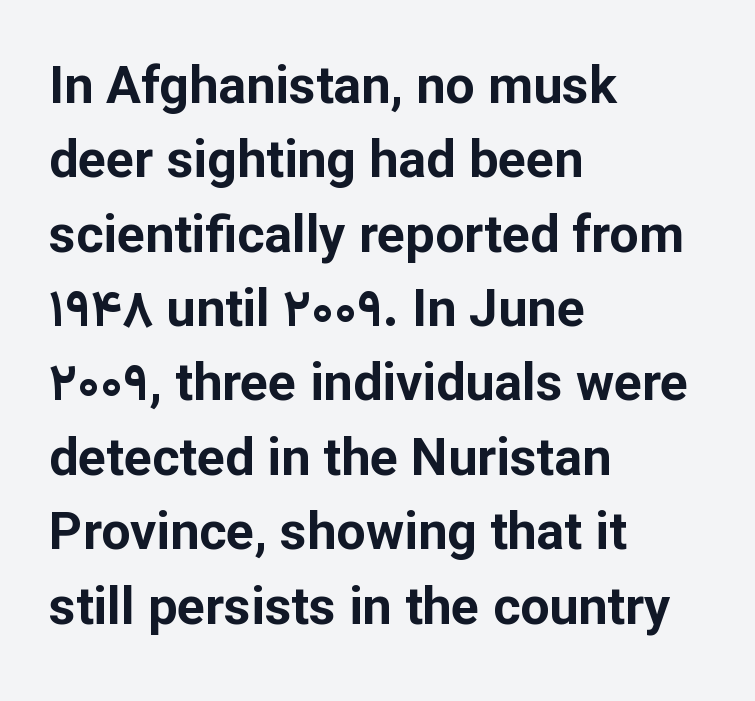
In terms of posture, this sample is upright. Regarding leading, the lines here are spaced in the standard way. These lines keep a tight, regular rhythm from letter to letter. I'd describe the lettering as bold — thick and assertive. Compared with a centered layout, this one pins lines to the left instead.
